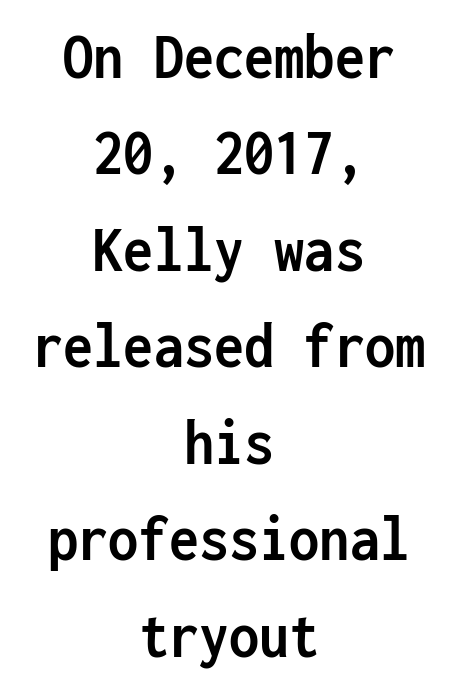
Q: Is the text bold? A: Yes.
Q: Is the text italic (slanted)? A: No, it is upright.
Q: Is the typeface a serif or a sans-serif typeface? A: Sans-serif.
Q: Is the text underlined? A: No.
Q: How is the paragraph aligned? A: Centered.
Q: Is the spacing between letters normal or unusually wide? A: Normal.
Q: Is the spacing between lines tight, normal or loose? A: Normal.
Q: Width (condensed, normal, or wide)? A: Condensed.
Q: Stroke contrast? A: Low.
Q: x-height? A: Medium.
Q: Monospaced? A: Yes.
